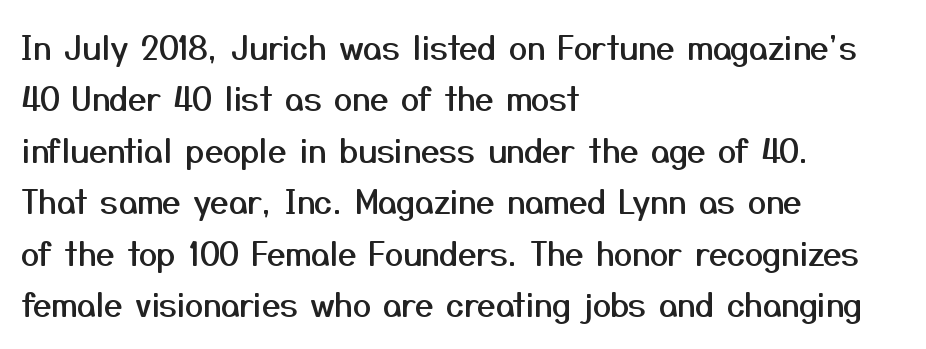
{"serif": "no", "italic": "no", "width": "normal", "stroke_contrast": "medium", "x_height": "medium", "monospaced": "no", "underline": "no", "align": "left", "line_spacing": "normal", "line_spacing_ratio": 1.56, "letter_spacing": "normal", "letter_spacing_em": 0.0, "glyph_px": 33}
